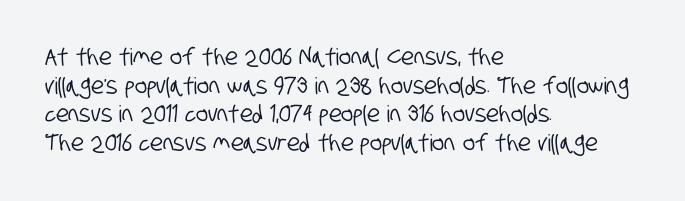
The image shows 23 px text type; set left-aligned, normal line spacing (1.25x), normal letter spacing, not underlined.
